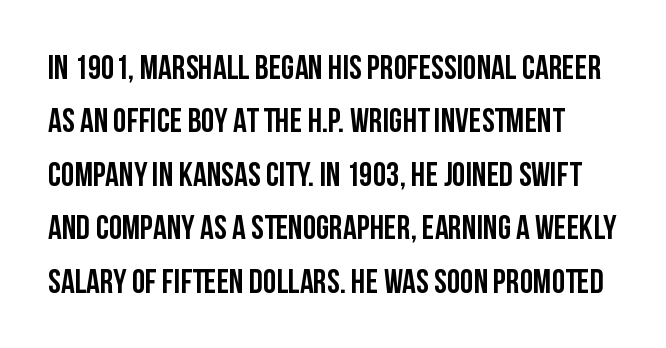
Q: Is the text italic (slanted)? A: No, it is upright.
Q: Is the typeface a serif or a sans-serif typeface? A: Sans-serif.
Q: Is the text underlined? A: No.
Q: Is the spacing between letters normal or unusually wide? A: Normal.
Q: Is the spacing between lines tight, normal or loose? A: Normal.
Q: Width (condensed, normal, or wide)? A: Condensed.
Q: Stroke contrast? A: Low.
Q: x-height? A: Large.
Q: Monospaced? A: No.
